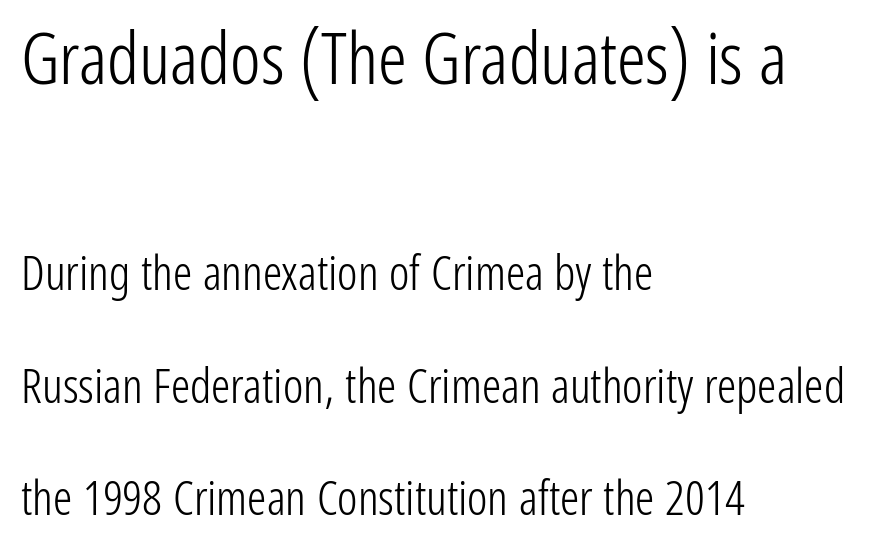
The image shows 72 px light, condensed sans-serif type, upright; set left-aligned, loose line spacing (2.35x), normal letter spacing, not underlined; the first (top) block is 1.5x larger; low stroke contrast and a medium x-height.
